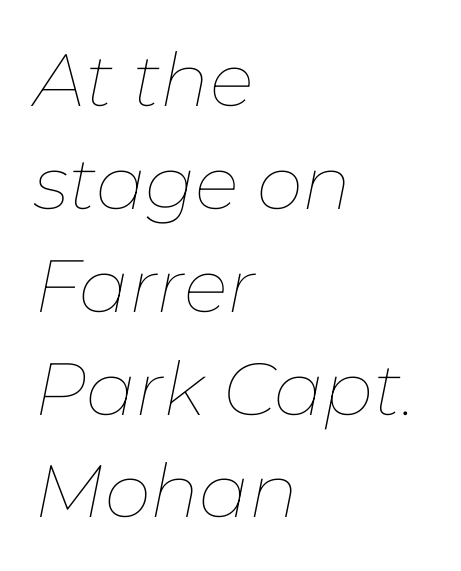
A bare baseline throughout the passage. Regarding leading, the lines here are spaced in the standard way. Characters are canted at an angle relative to the baseline's perpendicular. Caption: standard tracking, unaltered. Stroke thickness stays within the range of a standard reading face or lighter. Character widths vary here, with narrow letters taking less room than wide ones.
